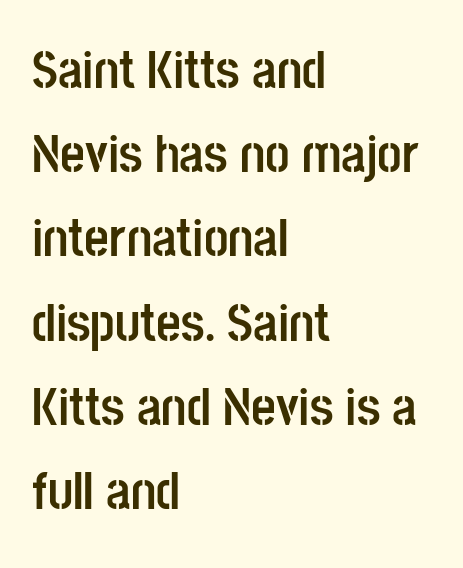
The specimen reads as upright at a glance. Regarding serifs, this sample does without them. The typesetter chose a ragged-right arrangement here. The font is running at its bold setting. You could not count columns in this text — the font is proportionally spaced. Check under the words: just untouched page.
